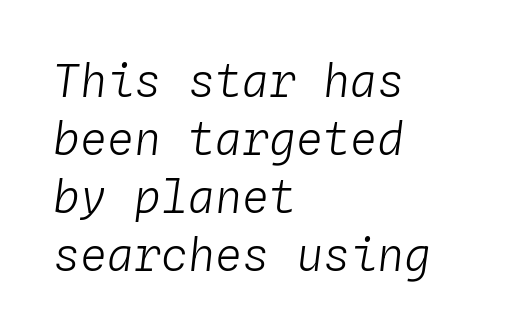
The image shows 45 px light type, italic (leaning right), monospaced; set left-aligned, normal line spacing (1.29x), normal letter spacing, not underlined; low stroke contrast and a medium x-height.
